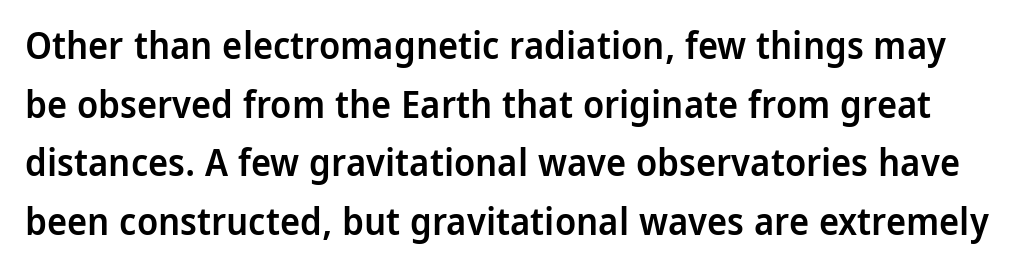
The image shows 38 px semibold sans-serif type, upright; set normal line spacing (1.54x), normal letter spacing, not underlined; low stroke contrast and a medium x-height.
